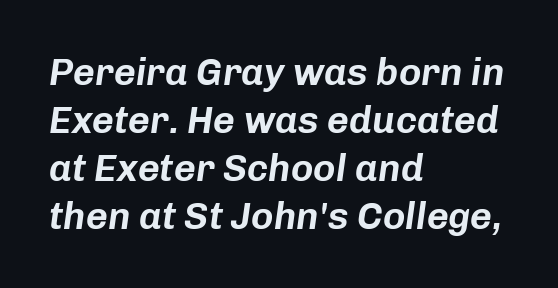
Layout note: lines flush left. Think of a printed novel: that variable character pitch is what you see here. Look at the tracking — it's just the regular setting, nothing added. The lines sit at an ordinary, default distance from one another. The rendering applies a slant to the glyphs.
